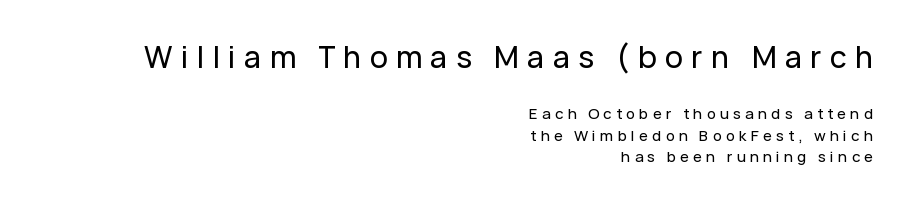
Q: Is the text italic (slanted)? A: No, it is upright.
Q: Is the typeface a serif or a sans-serif typeface? A: Sans-serif.
Q: Is the text underlined? A: No.
Q: How is the paragraph aligned? A: Right-aligned.
Q: Is the spacing between letters normal or unusually wide? A: Unusually wide.
Q: Is the spacing between lines tight, normal or loose? A: Normal.
Q: Which block of text is set in a larger size, the first (top) or the second (bottom)? A: The first (top) one.
Q: Width (condensed, normal, or wide)? A: Normal.
Q: Stroke contrast? A: Low.
Q: x-height? A: Medium.
Q: Monospaced? A: No.
